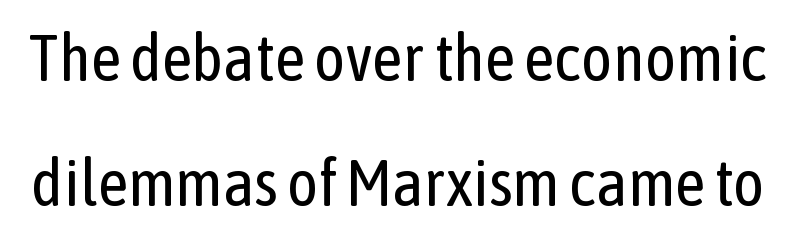
{"serif": "no", "italic": "no", "bold": "no", "weight": "regular", "width": "condensed", "stroke_contrast": "low", "x_height": "medium", "monospaced": "no", "underline": "no", "line_spacing": "loose", "line_spacing_ratio": 1.9, "letter_spacing": "normal", "letter_spacing_em": 0.0, "glyph_px": 66}
